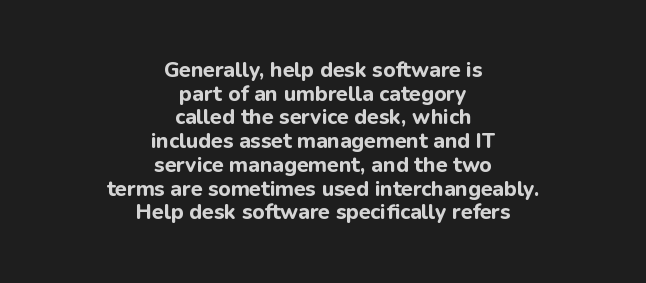
{"italic": "no", "bold": "yes", "underline": "no", "align": "center", "line_spacing": "tight", "line_spacing_ratio": 1.13, "letter_spacing": "normal", "letter_spacing_em": 0.0, "glyph_px": 21}
